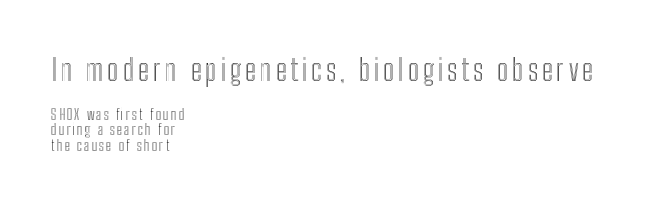
The image shows 30 px condensed type, upright; set left-aligned, tight line spacing (1.01x), not underlined; the first (top) block is 2.0x larger; a medium x-height.
